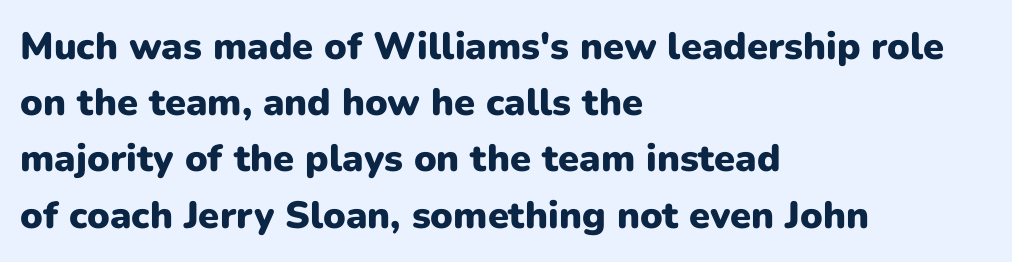
The image shows 38 px heavy sans-serif type, upright; set left-aligned, normal line spacing (1.48x), normal letter spacing, not underlined; low stroke contrast and a medium x-height.
